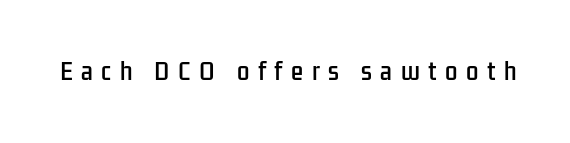
The image shows 22 px text type, upright; set unusually wide letter spacing (+0.39 em), not underlined.
